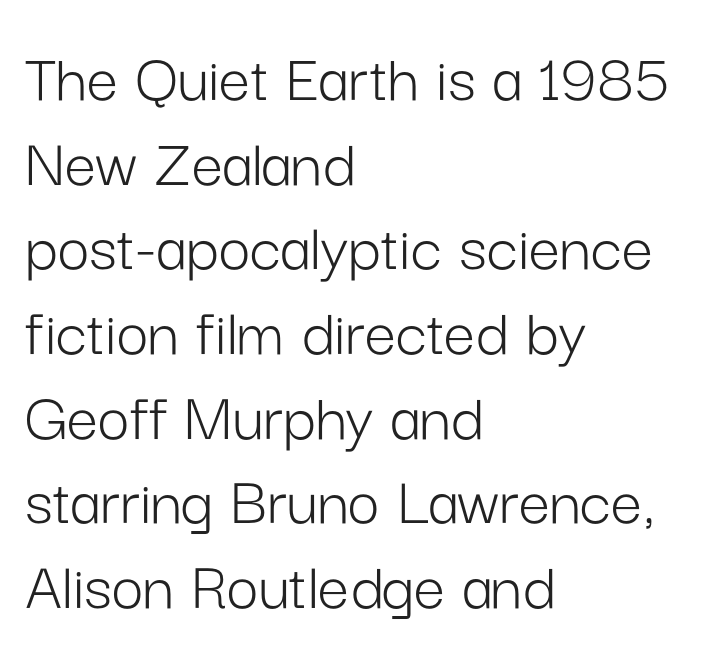
Q: Is the text bold? A: No.
Q: Is the text italic (slanted)? A: No, it is upright.
Q: Is the typeface a serif or a sans-serif typeface? A: Sans-serif.
Q: Is the text underlined? A: No.
Q: How is the paragraph aligned? A: Left-aligned.
Q: Is the spacing between letters normal or unusually wide? A: Normal.
Q: Width (condensed, normal, or wide)? A: Normal.
Q: Stroke contrast? A: Low.
Q: x-height? A: Medium.
Q: Monospaced? A: No.
